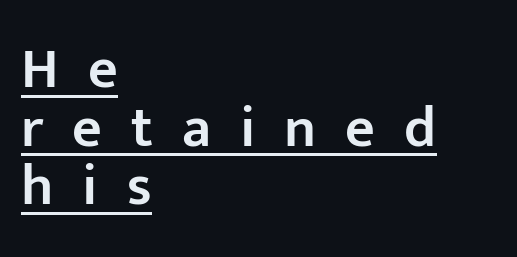
Q: Is the text bold? A: Semi-bold.
Q: Is the text italic (slanted)? A: No, it is upright.
Q: Is the typeface a serif or a sans-serif typeface? A: Sans-serif.
Q: Is the text underlined? A: Yes.
Q: How is the paragraph aligned? A: Left-aligned.
Q: Is the spacing between letters normal or unusually wide? A: Unusually wide.
Q: Is the spacing between lines tight, normal or loose? A: Tight.
Q: Width (condensed, normal, or wide)? A: Normal.
Q: Stroke contrast? A: Low.
Q: x-height? A: Medium.
Q: Monospaced? A: No.
